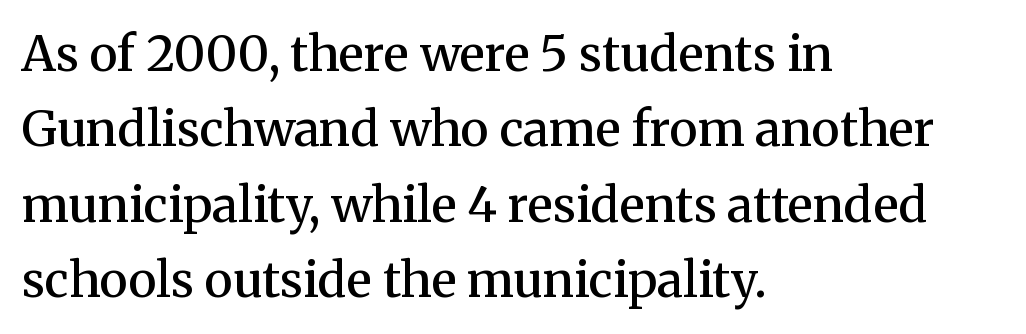
The image shows 49 px semibold serif type, upright; set left-aligned, normal line spacing (1.54x), normal letter spacing, not underlined; medium stroke contrast and a medium x-height.
